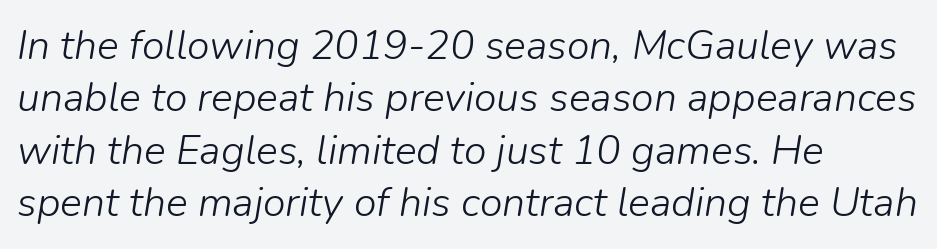
The letters advance in unequal steps, a hallmark of proportional type. Glance below the letters and you will spot only blank space. The weight tops out at a normal text grade. Left-aligned paragraph, ragged on the right. Between one letter and the next there's only the usual sliver of space.
